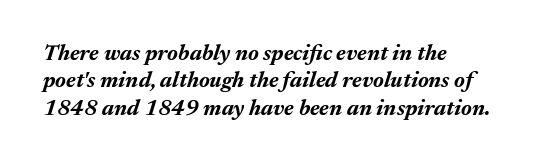
Q: Is the text bold? A: Yes.
Q: Is the text italic (slanted)? A: Yes, it leans right by about 17 degrees.
Q: Is the text underlined? A: No.
Q: How is the paragraph aligned? A: Left-aligned.
Q: Is the spacing between letters normal or unusually wide? A: Normal.
